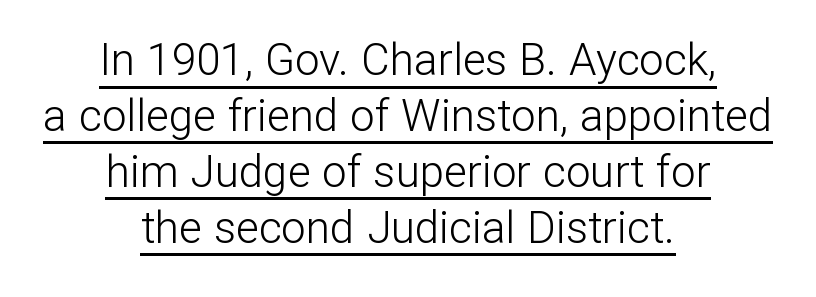
The image shows 44 px light sans-serif type, upright; set centered, normal line spacing (1.27x), normal letter spacing, underlined; low stroke contrast and a medium x-height.
